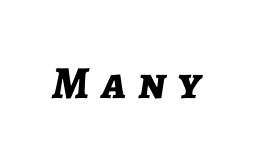
Q: Is the text bold? A: Yes.
Q: Is the text italic (slanted)? A: Yes, it leans right by about 7 degrees.
Q: Is the text underlined? A: No.
Q: Is the spacing between letters normal or unusually wide? A: Unusually wide.
Q: Width (condensed, normal, or wide)? A: Normal.
Q: Stroke contrast? A: Low.
Q: x-height? A: Medium.
Q: Monospaced? A: No.
